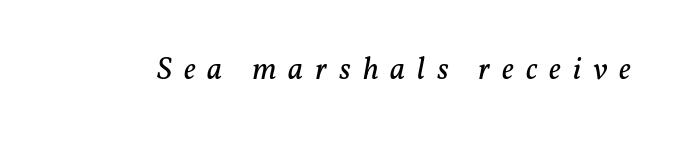
Regarding serifs, this sample has them. What stands out about the letter spacing? Its width — letters are far apart. Tall strokes in this sample are angled rather than plumb. The passage shown is not underscored anywhere. Counters stay open thanks to moderate or lighter strokes.
